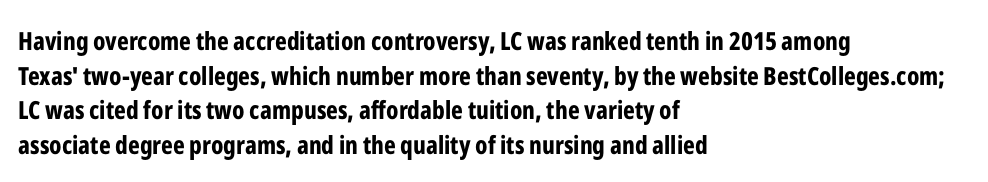
The image shows 25 px bold type, upright; set left-aligned, normal line spacing (1.39x), normal letter spacing, not underlined.
